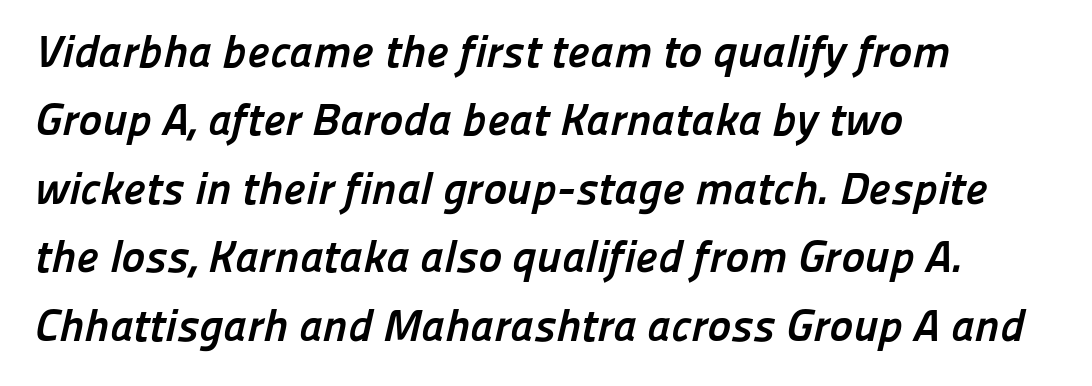
The image shows 45 px semibold sans-serif type; set left-aligned, normal line spacing (1.52x), normal letter spacing, not underlined; low stroke contrast and a medium x-height.
